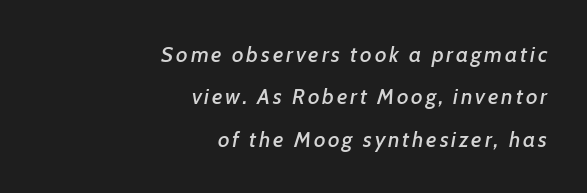
Q: Is the text italic (slanted)? A: Yes, it leans right by about 7 degrees.
Q: Is the text underlined? A: No.
Q: How is the paragraph aligned? A: Right-aligned.
Q: Is the spacing between lines tight, normal or loose? A: Loose.
